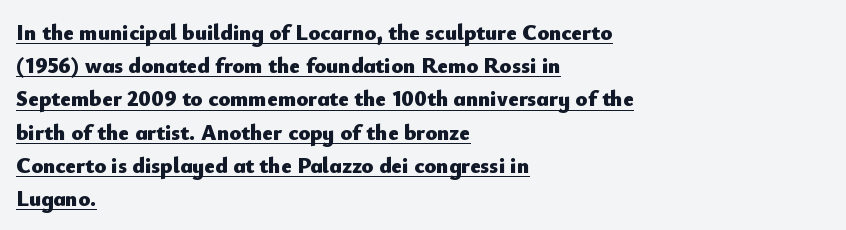
The text block is weighted toward the left margin, trailing off unevenly rightward. The rendering uses a moderate line-height, typical for paragraphs. A roman cut, with each character standing at attention. Heft: maximum for text — a bold. Does extra space separate the letters? No, they use regular spacing.
